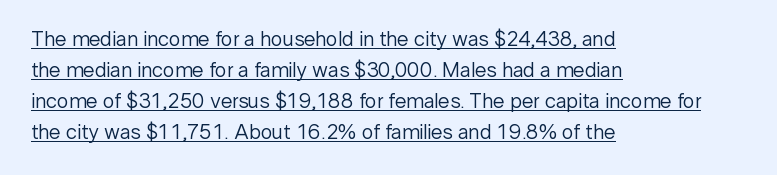
{"italic": "no", "bold": "no", "underline": "yes", "align": "left", "line_spacing": "normal", "line_spacing_ratio": 1.47, "letter_spacing": "normal", "letter_spacing_em": 0.0, "glyph_px": 21}
